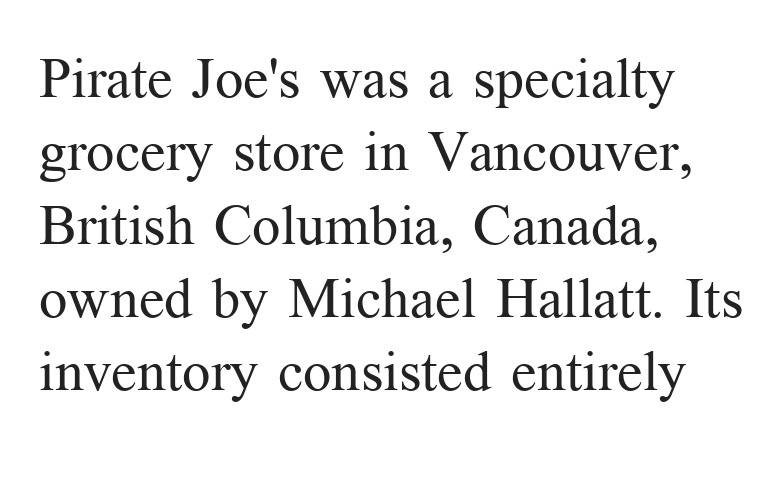
This sample has the flowing, uneven cadence of proportional lettering. Nobody touched the tracking dial on this one. Which margin do the lines hug? The left one — the right edge is uneven. Compared with typical paragraphs, the rows here are spaced about the same. No extra ink here — the face is not bold.
